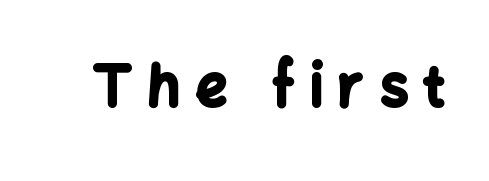
The image shows 55 px bold sans-serif type, upright; set unusually wide letter spacing (+0.29 em), not underlined; low stroke contrast and a medium x-height.
